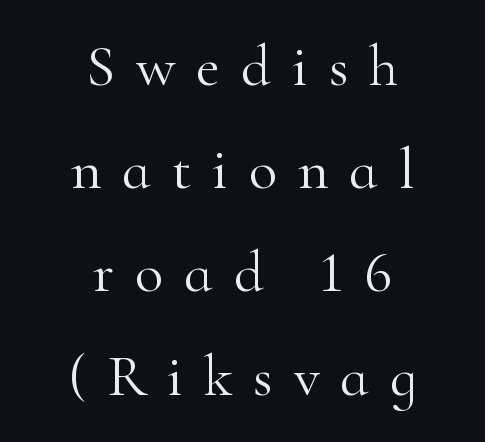
The image shows 59 px light serif type, upright; set centered, line spacing 1.75x, unusually wide letter spacing (+0.35 em), not underlined; high stroke contrast and a small x-height.
